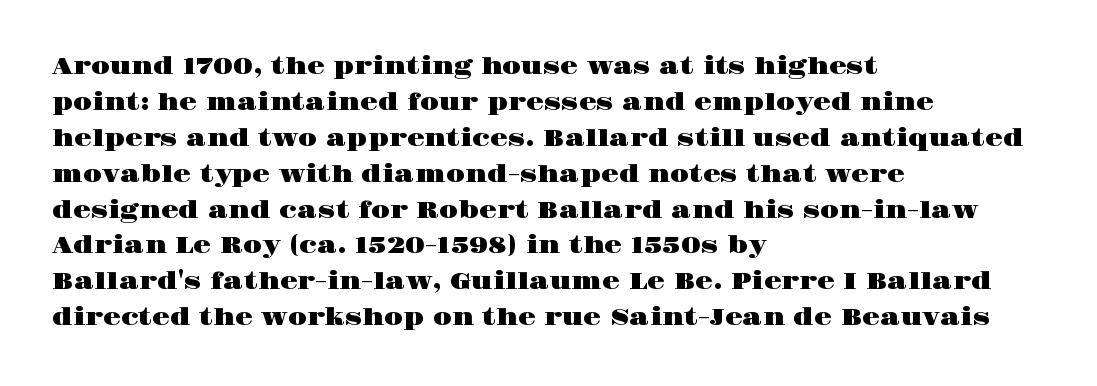
The image shows 23 px text type, upright; set left-aligned, normal line spacing (1.56x), normal letter spacing, not underlined.
